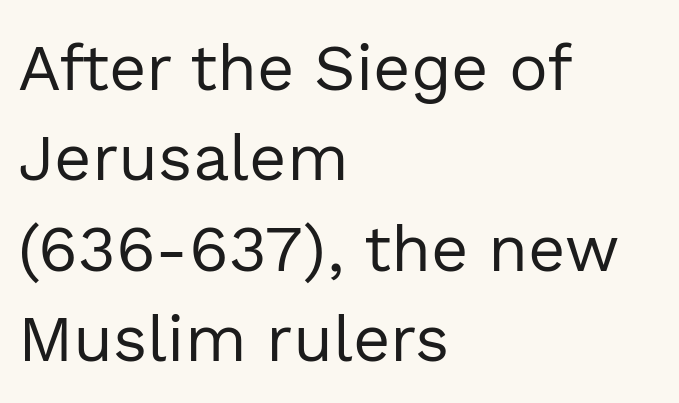
Is there any slant? The stems are plumb. Weight class: somewhere from thin through regular. Here the glyphs are tracked normally, forming tight word shapes. Each new line begins a customary step beneath the previous one.
